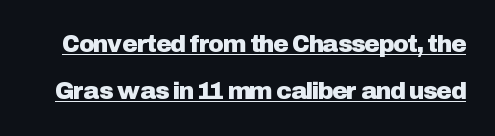
Italic? Not at all — the glyphs are vertical. Glyph-to-glyph distance matches everyday printed text. Caption: lettering with a line underneath. Summary of vertical rhythm: relaxed, with wide interline spacing.
